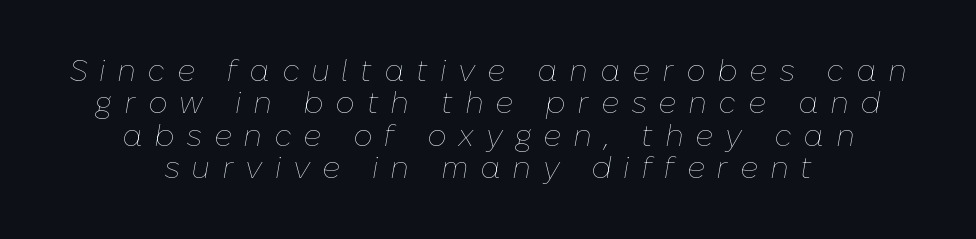
Glance below the letters and you will spot only blank space. The paragraph shown floats in the horizontal middle. The tracking jumps out immediately: characters are airy and widely separated. Heft: none added — not bold.
